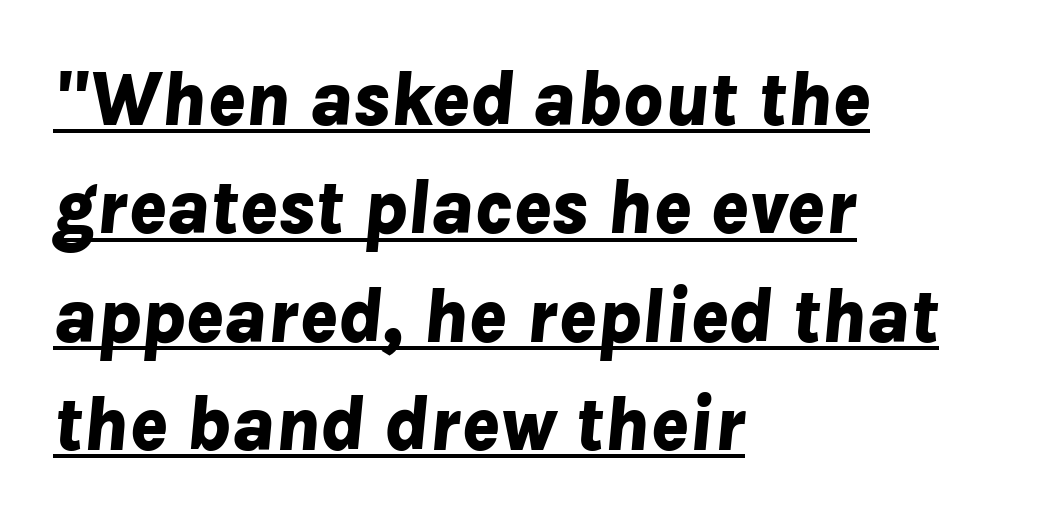
{"italic": "yes", "lean": "right", "slant_degrees": 8, "bold": "yes", "weight": "bold", "width": "normal", "stroke_contrast": "low", "x_height": "medium", "monospaced": "no", "underline": "yes", "align": "left", "line_spacing": "normal", "line_spacing_ratio": 1.39, "letter_spacing": "normal", "letter_spacing_em": 0.0, "glyph_px": 78}
